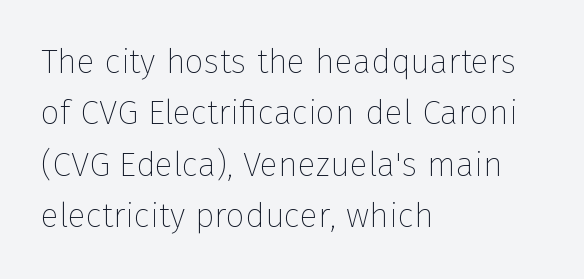
Q: Is the text bold? A: No.
Q: Is the text italic (slanted)? A: No, it is upright.
Q: Is the typeface a serif or a sans-serif typeface? A: Sans-serif.
Q: Is the text underlined? A: No.
Q: How is the paragraph aligned? A: Left-aligned.
Q: Is the spacing between letters normal or unusually wide? A: Normal.
Q: Is the spacing between lines tight, normal or loose? A: Normal.
Q: Width (condensed, normal, or wide)? A: Normal.
Q: Stroke contrast? A: Low.
Q: x-height? A: Medium.
Q: Monospaced? A: No.
